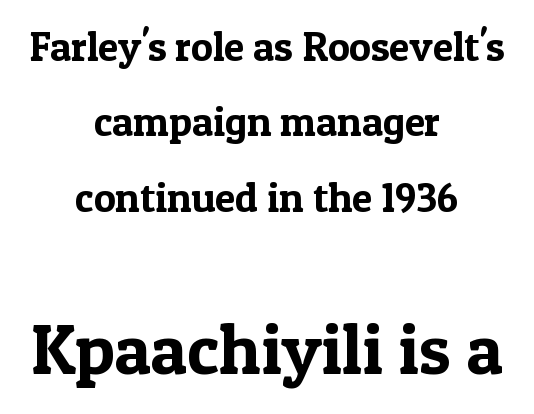
A clean baseline with only descenders dipping below it. You can tell from the footed stems that serif type was used. The letters advance in unequal steps, a hallmark of proportional type. Vertical strokes here are truly vertical. The whitespace from short lines is split evenly between both sides. The gaps between neighbouring characters are ordinary and unremarkable.
